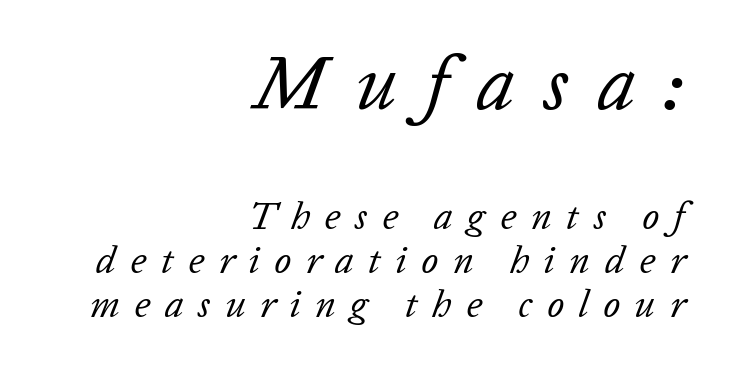
Q: Is the text bold? A: No.
Q: Is the text italic (slanted)? A: Yes, it leans right by about 20 degrees.
Q: Is the text underlined? A: No.
Q: How is the paragraph aligned? A: Right-aligned.
Q: Is the spacing between letters normal or unusually wide? A: Unusually wide.
Q: Is the spacing between lines tight, normal or loose? A: Tight.
Q: Which block of text is set in a larger size, the first (top) or the second (bottom)? A: The first (top) one.
Q: Width (condensed, normal, or wide)? A: Normal.
Q: Stroke contrast? A: Low.
Q: x-height? A: Medium.
Q: Monospaced? A: No.
